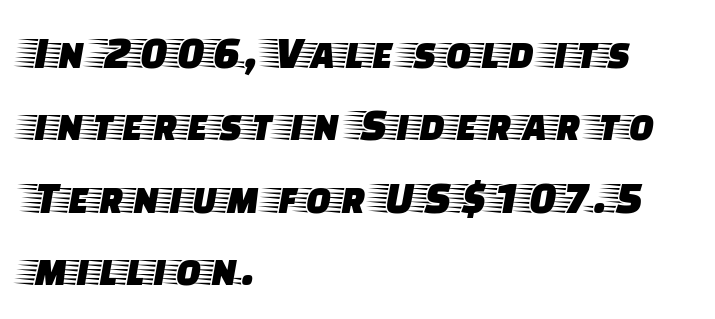
The rendering uses natural spacing where letterforms have individual widths. Each word holds together tightly as a unit, with standard inter-letter gaps. Typeset ragged right — the left edge is the straight one. Little horizontal feet cap the strokes, marking this as serif type.
